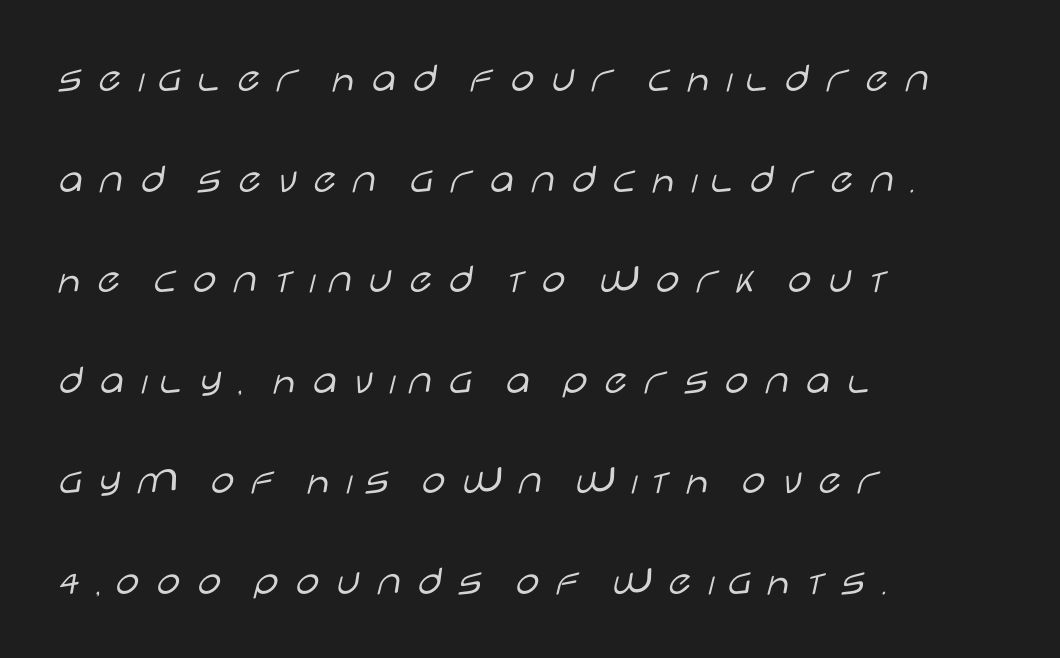
Q: Is the text bold? A: No.
Q: Is the text italic (slanted)? A: Yes.
Q: Is the typeface a serif or a sans-serif typeface? A: Sans-serif.
Q: Is the text underlined? A: No.
Q: How is the paragraph aligned? A: Left-aligned.
Q: Is the spacing between letters normal or unusually wide? A: Unusually wide.
Q: Is the spacing between lines tight, normal or loose? A: Loose.
Q: Width (condensed, normal, or wide)? A: Wide.
Q: Stroke contrast? A: Low.
Q: x-height? A: Large.
Q: Monospaced? A: No.
